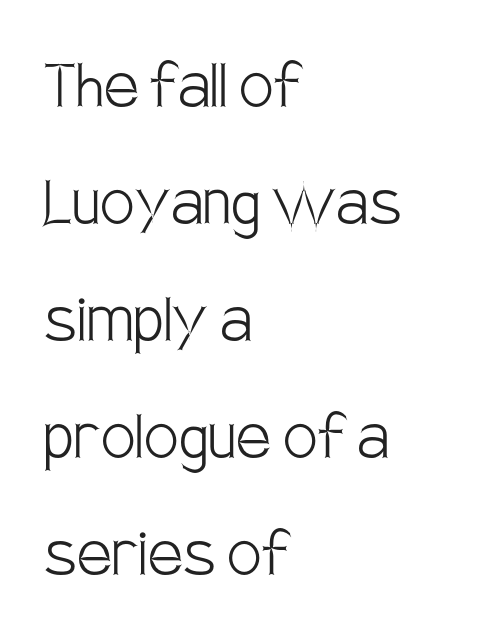
In terms of letterform style, serifs are entirely absent. Typeset ragged right — the left edge is the straight one. How would I describe the line gaps? Plain and ordinary. Do the letters lean? They stand straight. Type without underlining. The face used here is proportionally spaced, like ordinary book or web type.
